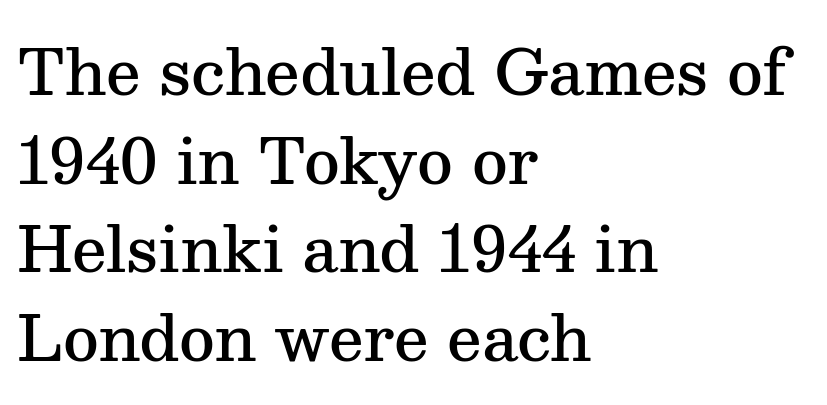
Each letter's strokes conclude with small projecting serifs. Ascenders rise straight up at ninety degrees. Compared with typical body copy, the letter spacing here is the same. The rendering uses a moderate line-height, typical for paragraphs.
